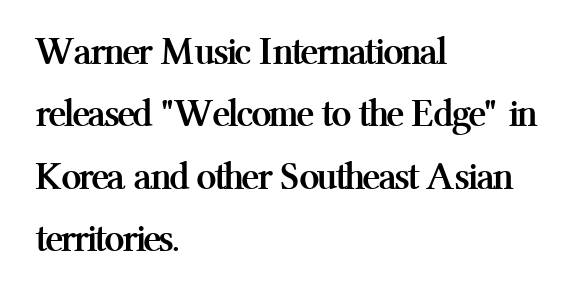
{"serif": "yes", "italic": "no", "bold": "yes", "weight": "semibold", "width": "normal", "stroke_contrast": "medium", "x_height": "medium", "monospaced": "no", "underline": "no", "align": "left", "line_spacing": "normal", "line_spacing_ratio": 1.56, "letter_spacing": "normal", "letter_spacing_em": 0.0, "glyph_px": 40}
